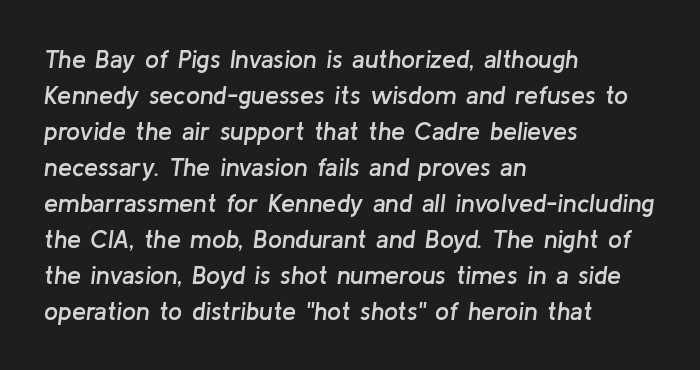
The font's italic variant was chosen for this text. Teacher's note: observe the even left margin — that is flush-left alignment. This rendering features lettering with no underline. The line texture is even and compact thanks to regular tracking. Strokes here are thickened, but only to semibold level. The passage shown stacks its lines at a standard gap.
